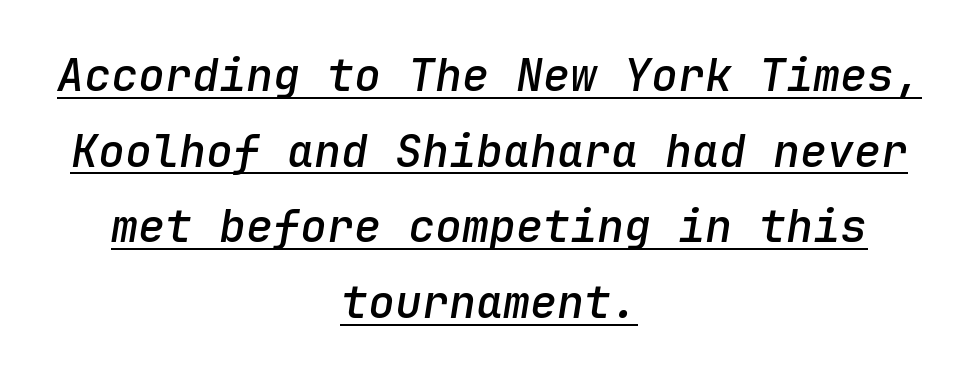
Whoever set this chose a conventional vertical rhythm. Every letter is mildly thick-stroked: semibold rather than bold. The passage shown is underscored from start to finish. Think of a typewriter: that constant character pitch is what you see here.
